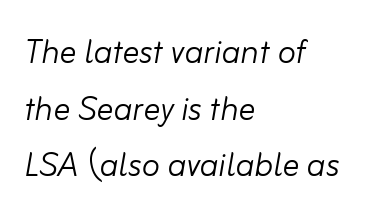
{"italic": "yes", "lean": "right", "slant_degrees": 10, "bold": "no", "weight": "light", "width": "normal", "stroke_contrast": "low", "x_height": "small", "monospaced": "no", "underline": "no", "align": "left", "line_spacing": "normal", "line_spacing_ratio": 1.35, "letter_spacing": "normal", "letter_spacing_em": 0.0, "glyph_px": 42}
